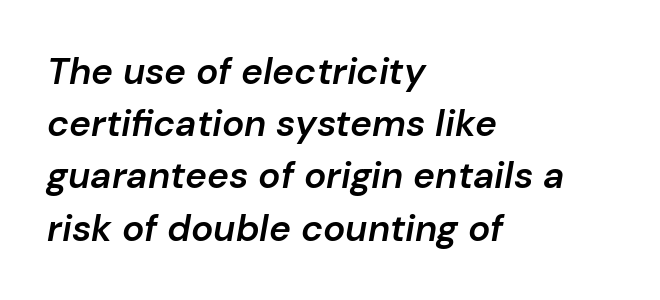
{"italic": "yes", "lean": "right", "slant_degrees": 10, "bold": "semi", "weight": "semibold", "width": "normal", "stroke_contrast": "low", "x_height": "medium", "monospaced": "no", "underline": "no", "align": "left", "line_spacing": "normal", "line_spacing_ratio": 1.41, "letter_spacing": "normal", "letter_spacing_em": 0.0, "glyph_px": 37}
